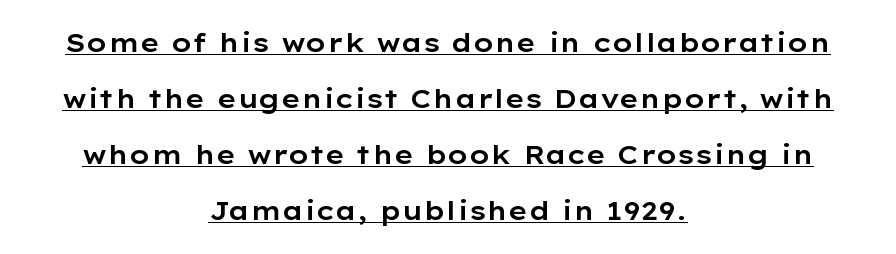
The image shows 26 px text type, upright; set centered, loose line spacing (2.16x), normal letter spacing, underlined.
